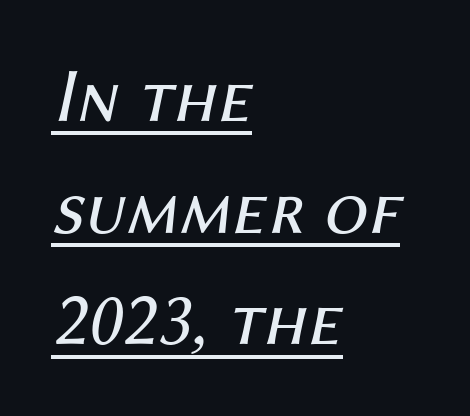
{"italic": "yes", "lean": "right", "slant_degrees": 12, "bold": "no", "weight": "regular", "width": "normal", "stroke_contrast": "medium", "x_height": "medium", "monospaced": "no", "underline": "yes", "align": "left", "line_spacing": "normal", "line_spacing_ratio": 1.43, "letter_spacing": "normal", "letter_spacing_em": 0.0, "glyph_px": 78}
